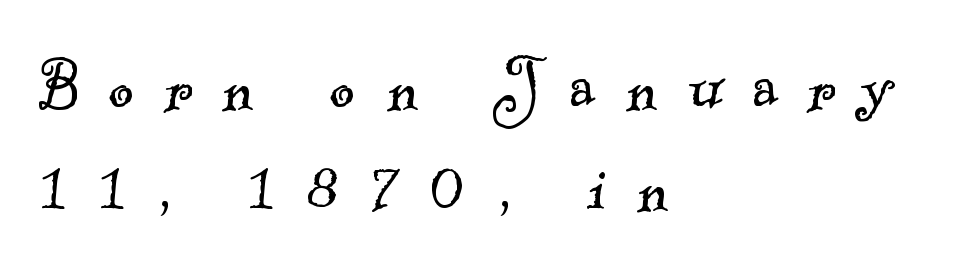
Q: Is the text bold? A: No.
Q: Is the typeface a serif or a sans-serif typeface? A: Serif.
Q: Is the text underlined? A: No.
Q: How is the paragraph aligned? A: Left-aligned.
Q: Is the spacing between letters normal or unusually wide? A: Unusually wide.
Q: Is the spacing between lines tight, normal or loose? A: Normal.
Q: Width (condensed, normal, or wide)? A: Normal.
Q: x-height? A: Small.
Q: Monospaced? A: No.
